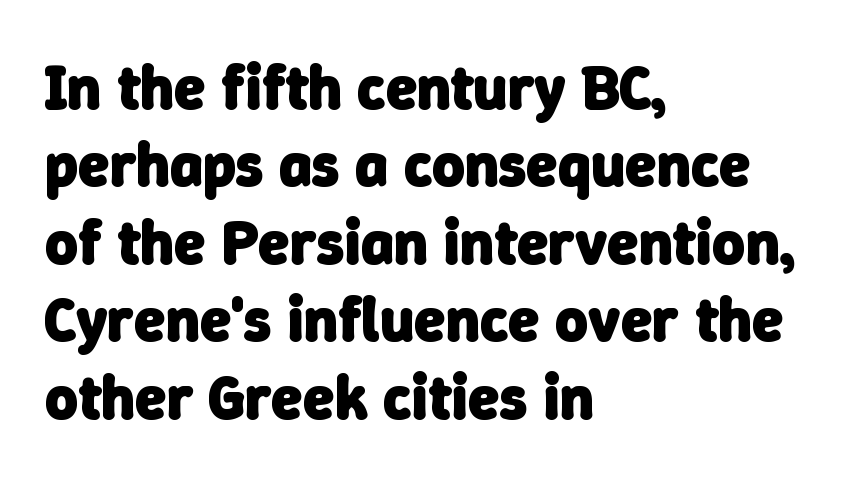
The image shows 63 px heavy sans-serif type; set left-aligned, line spacing 1.23x, normal letter spacing, not underlined; low stroke contrast and a medium x-height.
